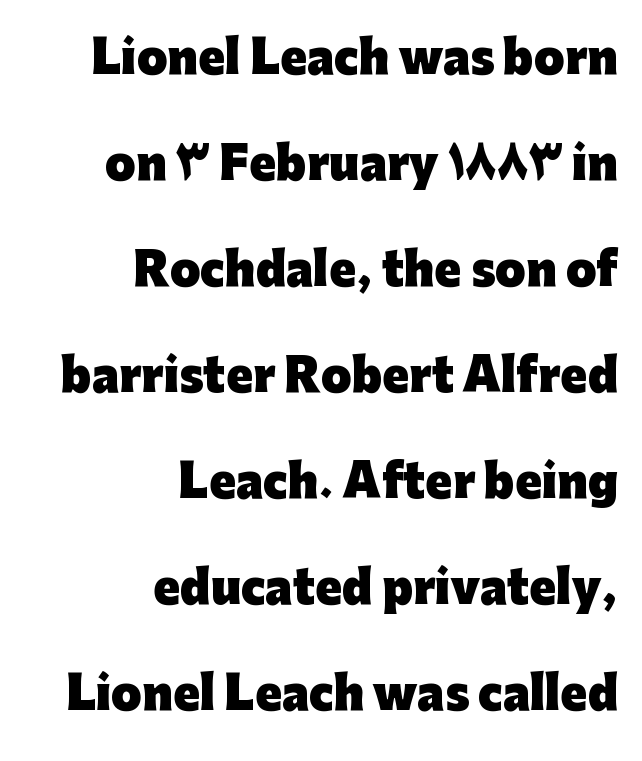
A typesetter would call this proportional, since set widths differ per character. Note: no serifs on the glyphs. Leading is clearly above the norm, producing a sparse column. Students, note that the glyphs here touch the page at normal intervals. The letters stand straight up with perfectly vertical stems.
